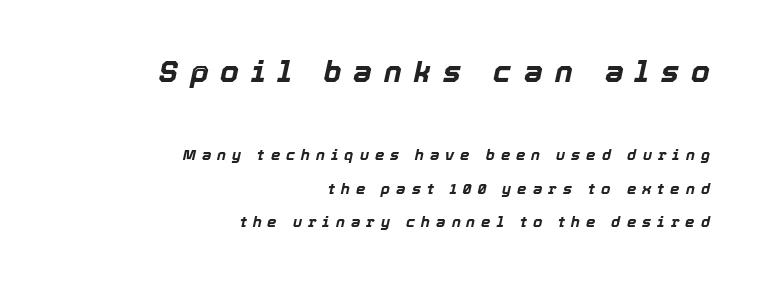
Q: Is the text bold? A: Yes.
Q: Is the text italic (slanted)? A: Yes, it leans right by about 12 degrees.
Q: Is the text underlined? A: No.
Q: How is the paragraph aligned? A: Right-aligned.
Q: Is the spacing between letters normal or unusually wide? A: Unusually wide.
Q: Is the spacing between lines tight, normal or loose? A: Loose.
Q: Which block of text is set in a larger size, the first (top) or the second (bottom)? A: The first (top) one.
Q: Width (condensed, normal, or wide)? A: Normal.
Q: x-height? A: Medium.
Q: Monospaced? A: No.
